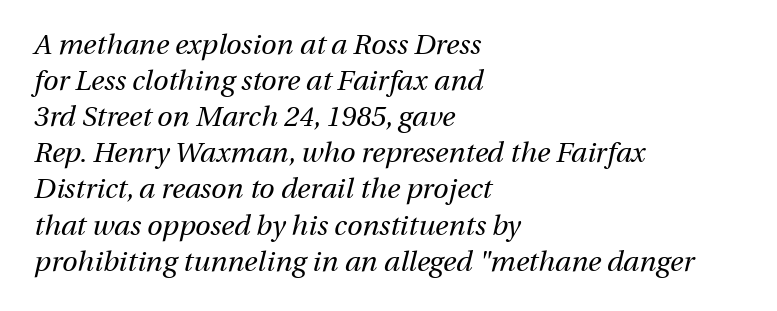
Q: Is the text bold? A: No.
Q: Is the text italic (slanted)? A: Yes, it leans right by about 13 degrees.
Q: Is the text underlined? A: No.
Q: How is the paragraph aligned? A: Left-aligned.
Q: Is the spacing between letters normal or unusually wide? A: Normal.
Q: Is the spacing between lines tight, normal or loose? A: Normal.
Q: Width (condensed, normal, or wide)? A: Normal.
Q: Stroke contrast? A: Medium.
Q: x-height? A: Medium.
Q: Monospaced? A: No.
